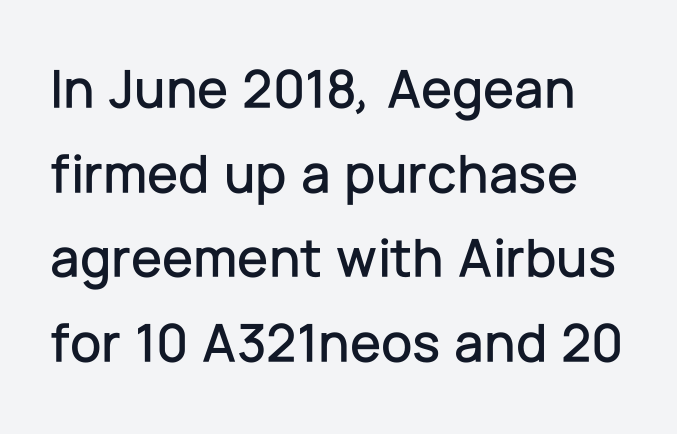
{"serif": "no", "italic": "no", "width": "normal", "stroke_contrast": "low", "x_height": "medium", "monospaced": "no", "underline": "no", "line_spacing": "normal", "line_spacing_ratio": 1.51, "letter_spacing": "normal", "letter_spacing_em": 0.0, "glyph_px": 56}
